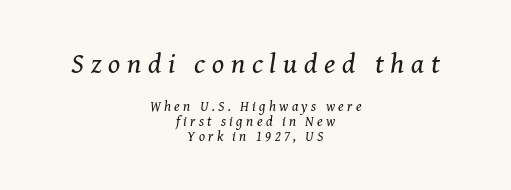
The image shows 28 px regular-weight serif type, italic (leaning right); set centered, tight line spacing (1.09x), unusually wide letter spacing (+0.24 em), not underlined; the first (top) block is 2.0x larger; medium stroke contrast and a medium x-height.
